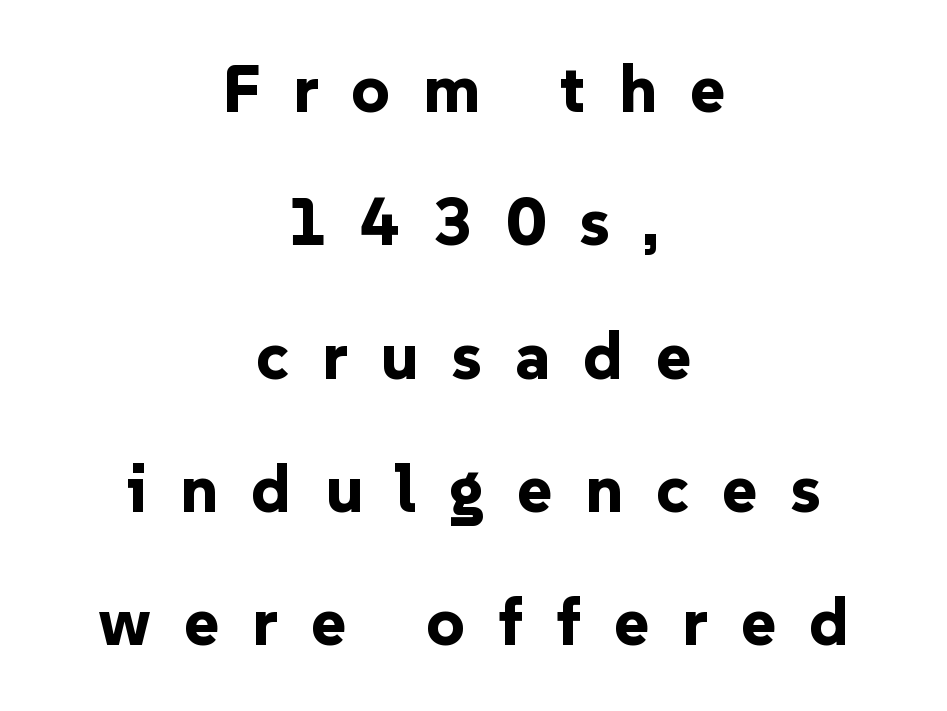
{"serif": "no", "italic": "no", "bold": "yes", "weight": "bold", "width": "normal", "stroke_contrast": "low", "x_height": "medium", "monospaced": "no", "underline": "no", "align": "center", "line_spacing": "loose", "line_spacing_ratio": 1.99, "letter_spacing": "wide", "letter_spacing_em": 0.49, "glyph_px": 67}
